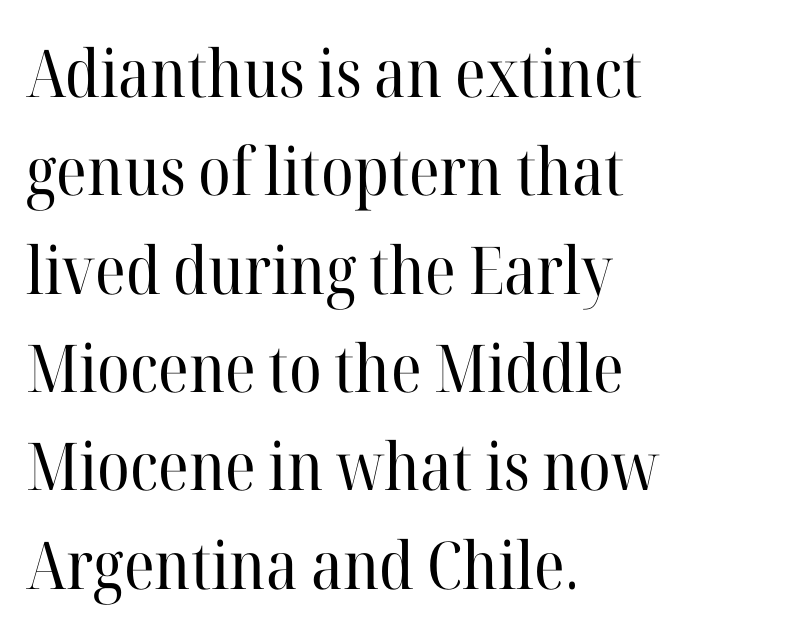
The lettering holds an erect, upright posture throughout. A typesetter would call this proportional, since set widths differ per character. This reads as an unemphasized weight, regular at the heaviest. Only glyphs here, with clear space below each row. Font category for this specimen: serif.
